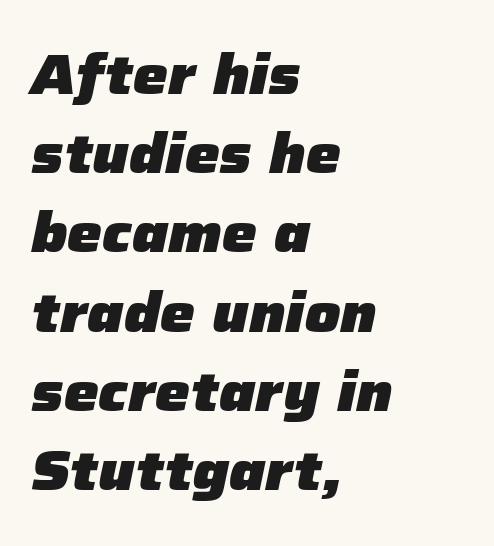
Look at the tracking — it's just the regular setting, nothing added. Varying glyph widths throughout — classic text-font behaviour. The letters are bold, with thick, heavy strokes. Lines of text with bare space underneath.
